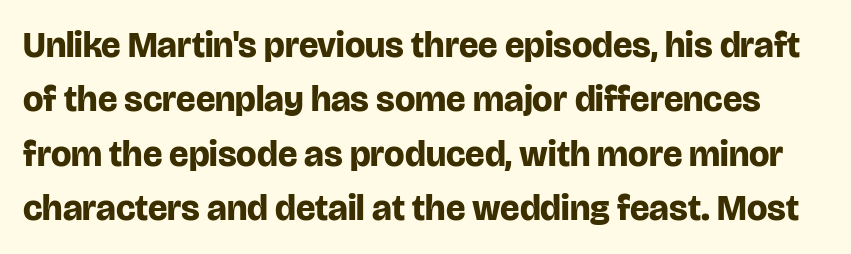
{"serif": "no", "italic": "no", "bold": "yes", "weight": "bold", "width": "normal", "stroke_contrast": "low", "x_height": "large", "monospaced": "no", "underline": "no", "line_spacing": "normal", "line_spacing_ratio": 1.51, "letter_spacing": "normal", "letter_spacing_em": 0.0, "glyph_px": 36}
